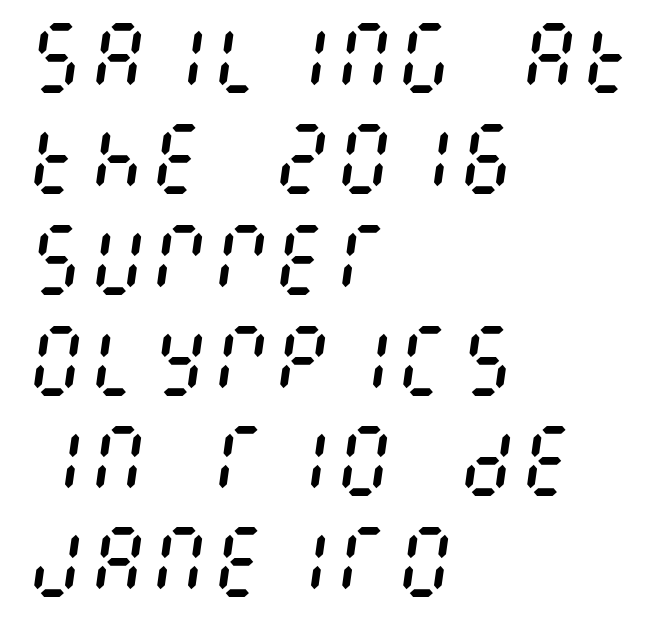
The image shows 77 px regular-weight, condensed type, italic (leaning right); set left-aligned, normal line spacing (1.31x), normal letter spacing, not underlined; medium stroke contrast and a large x-height.
